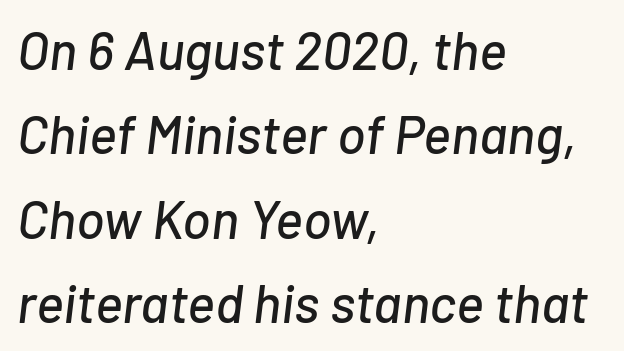
Here the designer chose a conventional face with non-uniform glyph widths. The rows are spaced the way most documents space them. Characters are canted at an angle relative to the baseline's perpendicular. Words appear dense and cohesive because spacing is normal.
